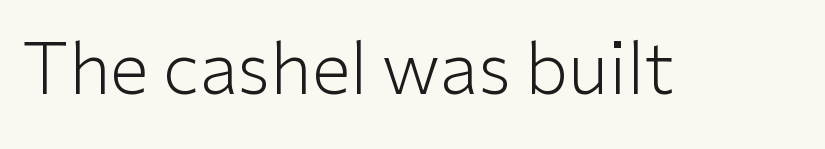
Q: Is the text bold? A: No.
Q: Is the text italic (slanted)? A: No, it is upright.
Q: Is the typeface a serif or a sans-serif typeface? A: Sans-serif.
Q: Is the text underlined? A: No.
Q: Is the spacing between letters normal or unusually wide? A: Normal.
Q: Width (condensed, normal, or wide)? A: Normal.
Q: Stroke contrast? A: Low.
Q: x-height? A: Medium.
Q: Monospaced? A: No.
